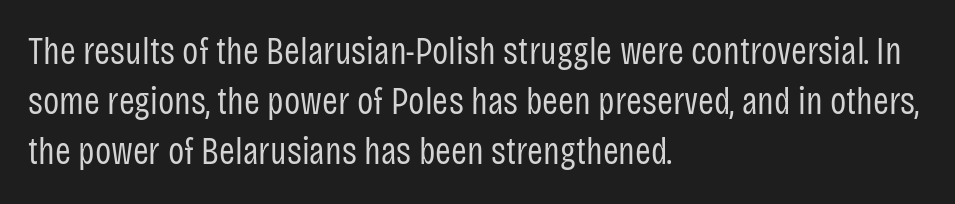
Line starts are locked; line ends wander. Weight: not bold — regular or lighter. Short note: letters normally spaced. The gap between lines stays unmarked. Are there feet on the stems? There aren't — it's a sans.
